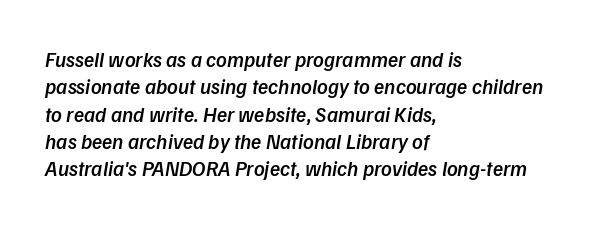
The image shows 21 px text type; set left-aligned, normal line spacing (1.3x), normal letter spacing, not underlined.
